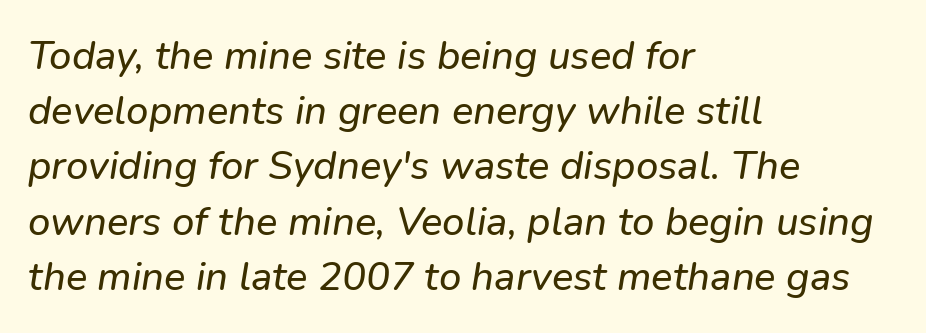
{"italic": "yes", "lean": "right", "slant_degrees": 9, "width": "normal", "stroke_contrast": "low", "x_height": "medium", "monospaced": "no", "underline": "no", "align": "left", "line_spacing": "normal", "line_spacing_ratio": 1.38, "letter_spacing": "normal", "letter_spacing_em": 0.0, "glyph_px": 40}
